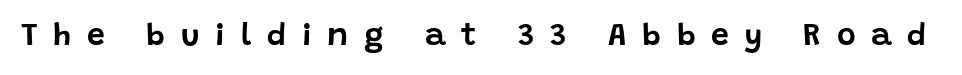
This sample uses a sans-serif face. Every character sits straight up, as roman type does. The letterforms stand isolated, each surrounded by extra space. Check the space under the baseline: it is left empty. Note the varied advance widths — an 'i' is clearly narrower than an 'm'.
